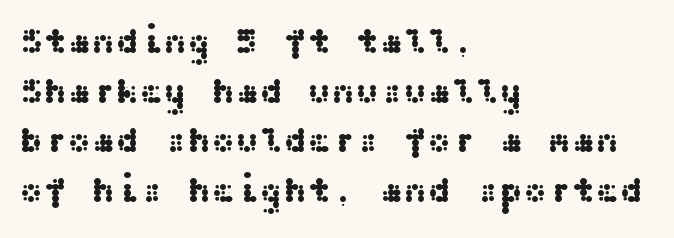
The image shows 36 px wide sans-serif type, upright; set left-aligned, normal line spacing (1.38x), normal letter spacing, not underlined; medium stroke contrast and a medium x-height.
